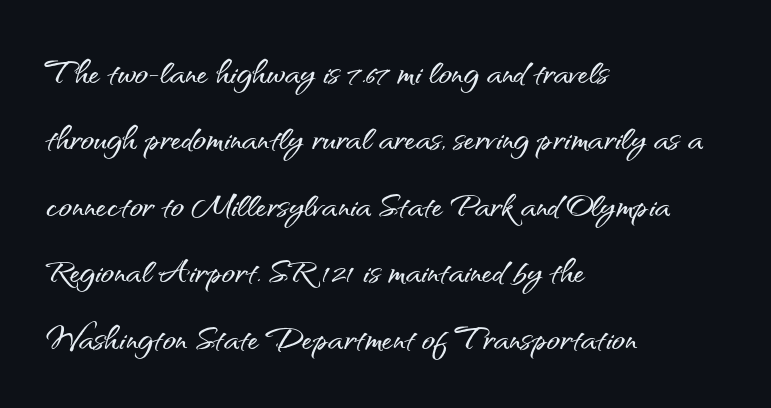
The image shows 44 px sans-serif type; set left-aligned, normal line spacing (1.51x), normal letter spacing, not underlined; medium stroke contrast and a small x-height.
